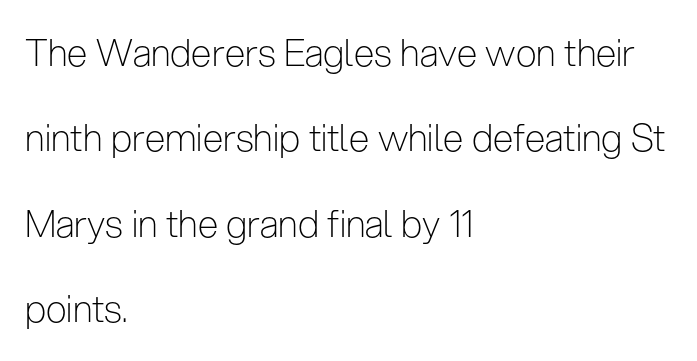
Q: Is the text bold? A: No.
Q: Is the text italic (slanted)? A: No, it is upright.
Q: Is the typeface a serif or a sans-serif typeface? A: Sans-serif.
Q: Is the text underlined? A: No.
Q: How is the paragraph aligned? A: Left-aligned.
Q: Is the spacing between letters normal or unusually wide? A: Normal.
Q: Is the spacing between lines tight, normal or loose? A: Loose.
Q: Width (condensed, normal, or wide)? A: Condensed.
Q: Stroke contrast? A: Low.
Q: x-height? A: Medium.
Q: Monospaced? A: No.
